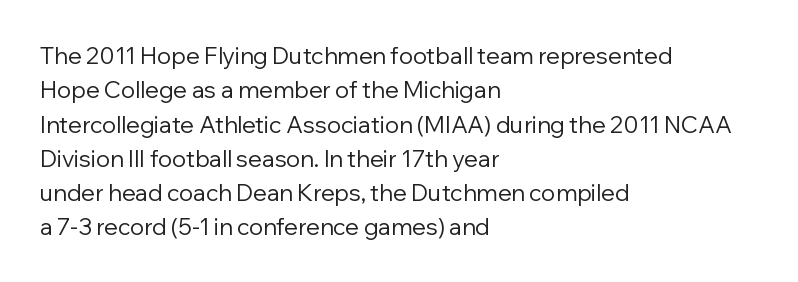
The vertical gap from one line to the next is medium. These lines were composed using upright roman letters. Horizontal alignment here is leftward, the default for most running prose. The gaps between neighbouring characters are ordinary and unremarkable. Weight: regular or lighter.
